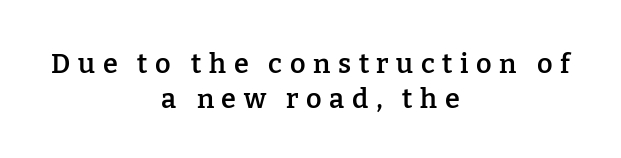
Q: Is the text bold? A: Semi-bold.
Q: Is the text italic (slanted)? A: No, it is upright.
Q: Is the text underlined? A: No.
Q: How is the paragraph aligned? A: Centered.
Q: Is the spacing between letters normal or unusually wide? A: Unusually wide.
Q: Is the spacing between lines tight, normal or loose? A: Normal.
